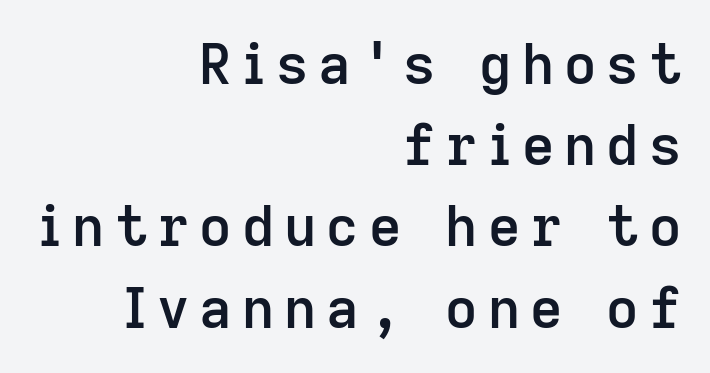
{"serif": "no", "italic": "no", "bold": "semi", "weight": "semibold", "width": "normal", "stroke_contrast": "low", "x_height": "medium", "monospaced": "no", "underline": "no", "align": "right", "line_spacing": "normal", "line_spacing_ratio": 1.45, "glyph_px": 56}
